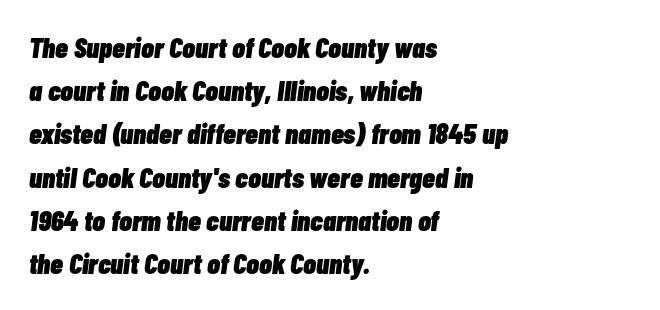
Q: Is the text bold? A: Yes.
Q: Is the text italic (slanted)? A: Yes, it leans right by about 7 degrees.
Q: Is the text underlined? A: No.
Q: How is the paragraph aligned? A: Left-aligned.
Q: Is the spacing between letters normal or unusually wide? A: Normal.
Q: Is the spacing between lines tight, normal or loose? A: Normal.
Q: Width (condensed, normal, or wide)? A: Condensed.
Q: Stroke contrast? A: Low.
Q: x-height? A: Medium.
Q: Monospaced? A: No.
